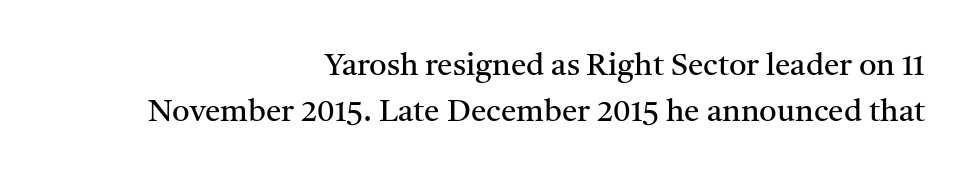
The image shows 31 px regular-weight serif type, upright; set right-aligned, normal line spacing (1.49x), normal letter spacing, not underlined; medium stroke contrast and a medium x-height.
